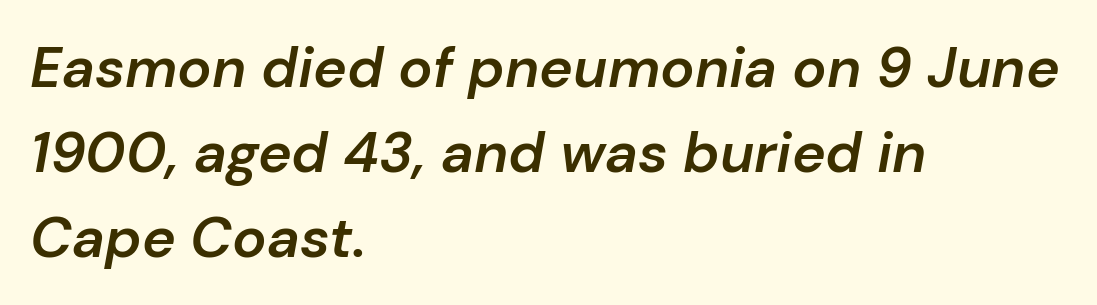
{"italic": "yes", "lean": "right", "slant_degrees": 10, "bold": "semi", "weight": "semibold", "width": "normal", "stroke_contrast": "low", "x_height": "medium", "monospaced": "no", "underline": "no", "align": "left", "line_spacing": "normal", "line_spacing_ratio": 1.49, "letter_spacing": "normal", "letter_spacing_em": 0.0, "glyph_px": 57}
